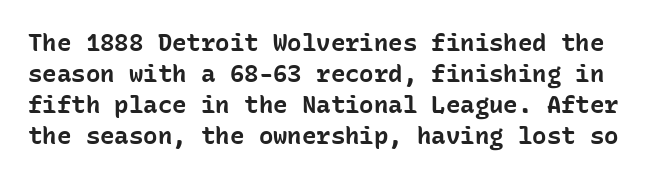
{"italic": "no", "bold": "yes", "underline": "no", "line_spacing": "normal", "line_spacing_ratio": 1.29, "letter_spacing": "normal", "letter_spacing_em": 0.0, "glyph_px": 24}
